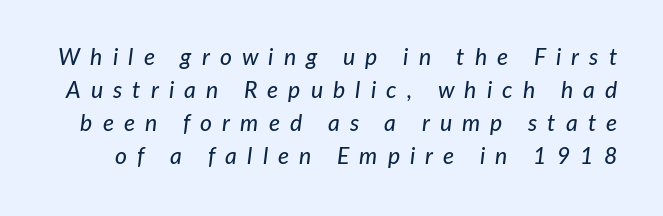
{"italic": "yes", "lean": "right", "slant_degrees": 7, "underline": "no", "line_spacing": "normal", "line_spacing_ratio": 1.44, "letter_spacing": "wide", "letter_spacing_em": 0.44, "glyph_px": 23}
